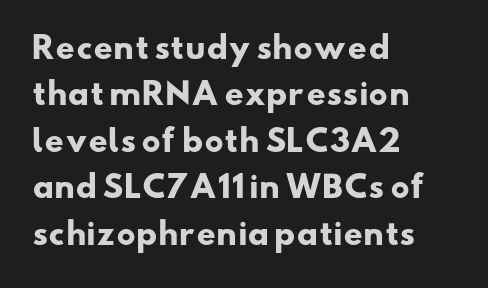
Q: Is the text bold? A: Yes.
Q: Is the typeface a serif or a sans-serif typeface? A: Sans-serif.
Q: Is the text underlined? A: No.
Q: How is the paragraph aligned? A: Left-aligned.
Q: Is the spacing between letters normal or unusually wide? A: Normal.
Q: Is the spacing between lines tight, normal or loose? A: Normal.
Q: Width (condensed, normal, or wide)? A: Wide.
Q: Stroke contrast? A: Low.
Q: x-height? A: Small.
Q: Monospaced? A: No.
